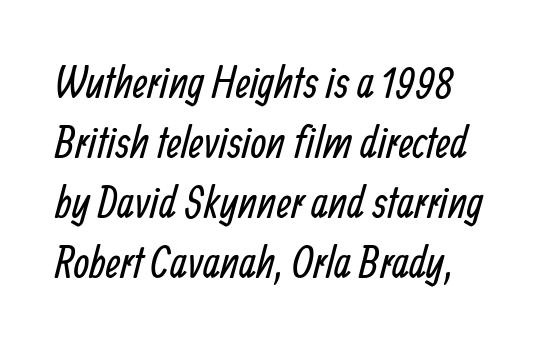
This sample has the flowing, uneven cadence of proportional lettering. Words float on clear page, feet unadorned. The face used here is rendered with its standard letterfit. These glyphs show unthickened strokes, regular width or finer. Each letter's strokes conclude bluntly, with no projecting serifs. The block of text has a typical density, with ordinary space between rows.
